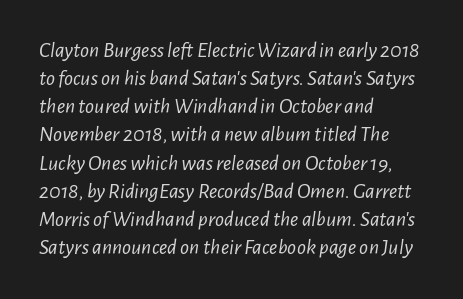
{"italic": "yes", "lean": "right", "slant_degrees": 7, "bold": "no", "underline": "no", "align": "left", "line_spacing": "normal", "line_spacing_ratio": 1.28, "letter_spacing": "normal", "letter_spacing_em": 0.0, "glyph_px": 22}
